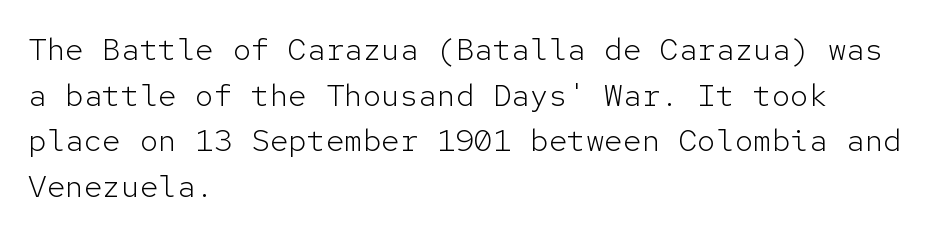
Q: Is the text bold? A: No.
Q: Is the text italic (slanted)? A: No, it is upright.
Q: Is the typeface a serif or a sans-serif typeface? A: Sans-serif.
Q: Is the text underlined? A: No.
Q: How is the paragraph aligned? A: Left-aligned.
Q: Is the spacing between letters normal or unusually wide? A: Normal.
Q: Is the spacing between lines tight, normal or loose? A: Normal.
Q: Width (condensed, normal, or wide)? A: Normal.
Q: Stroke contrast? A: Low.
Q: x-height? A: Medium.
Q: Monospaced? A: Yes.
